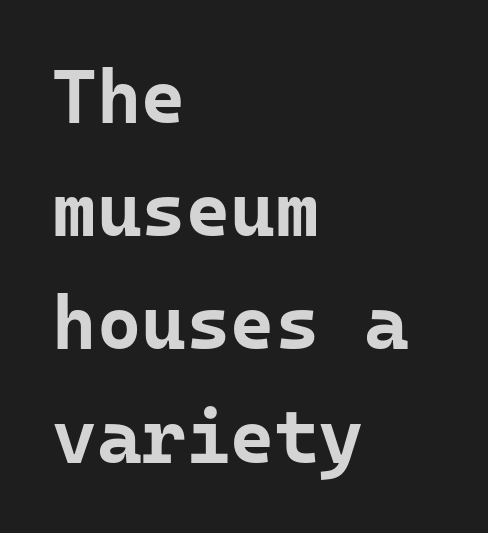
{"serif": "no", "italic": "no", "bold": "yes", "weight": "bold", "width": "normal", "stroke_contrast": "low", "x_height": "medium", "underline": "no", "align": "left", "line_spacing": "normal", "line_spacing_ratio": 1.49, "letter_spacing": "normal", "letter_spacing_em": 0.0, "glyph_px": 76}
